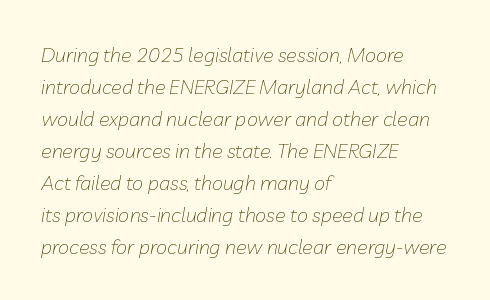
An italicized treatment has been applied to the whole sample. Nothing unusual about the tracking: characters are spaced as the font intends. Check under the words: just untouched page. Is the type heavy? It reads as light-to-regular instead. Compared with a centered layout, this one pins lines to the left instead. Vertically, the passage feels balanced, rows spaced as you'd expect.
